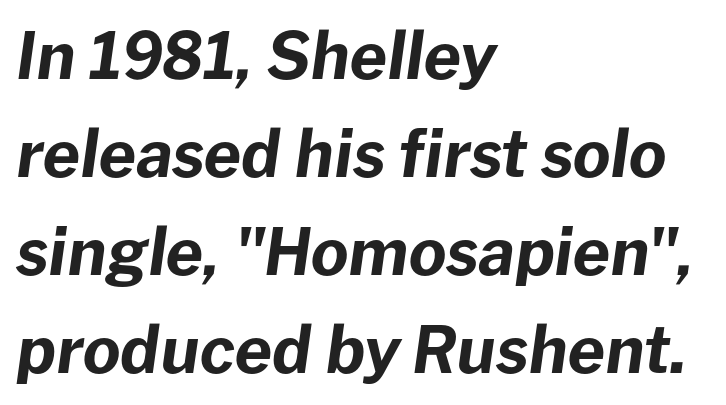
{"italic": "yes", "lean": "right", "slant_degrees": 8, "bold": "yes", "weight": "bold", "width": "normal", "stroke_contrast": "low", "x_height": "medium", "monospaced": "no", "underline": "no", "align": "left", "line_spacing": "normal", "line_spacing_ratio": 1.51, "letter_spacing": "normal", "letter_spacing_em": 0.0, "glyph_px": 65}
